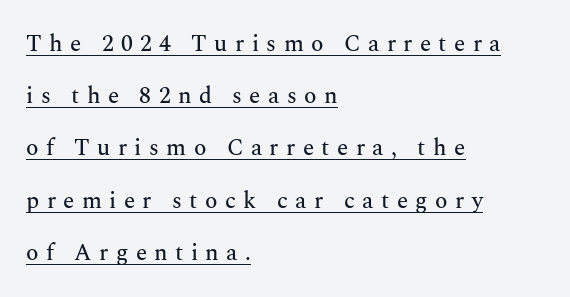
{"italic": "no", "underline": "yes", "align": "left", "line_spacing": "loose", "line_spacing_ratio": 2.27, "letter_spacing": "wide", "letter_spacing_em": 0.32, "glyph_px": 23}
